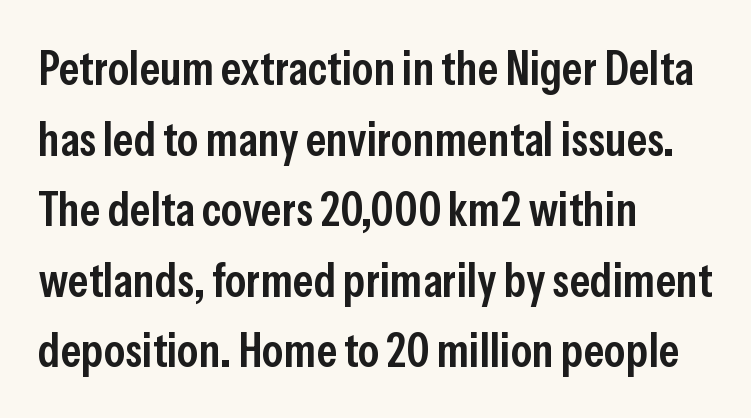
The image shows 48 px semibold, condensed sans-serif type, upright; set left-aligned, normal line spacing (1.47x), normal letter spacing, not underlined; low stroke contrast and a medium x-height.
